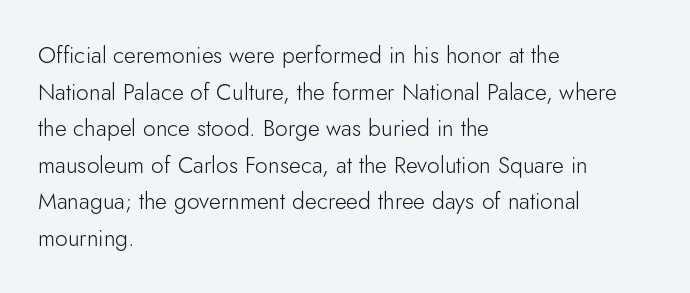
The image shows 23 px text type, upright; set left-aligned, normal line spacing (1.59x), normal letter spacing, not underlined.
